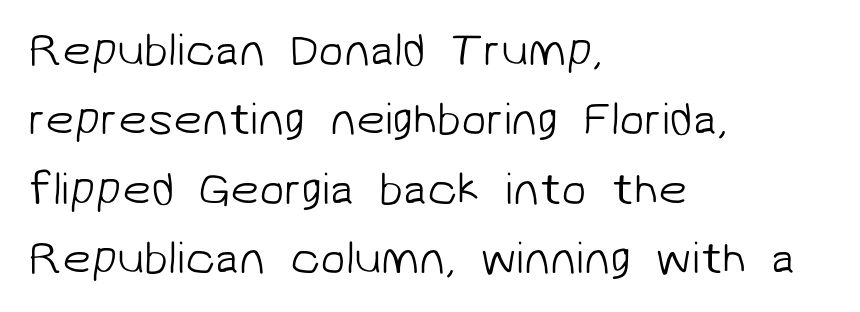
These lines stack with their left ends in a neat column. Words appear dense and cohesive because spacing is normal. Heaviness? Minimal to ordinary, like unemphasized prose. Font category for this specimen: sans-serif.
